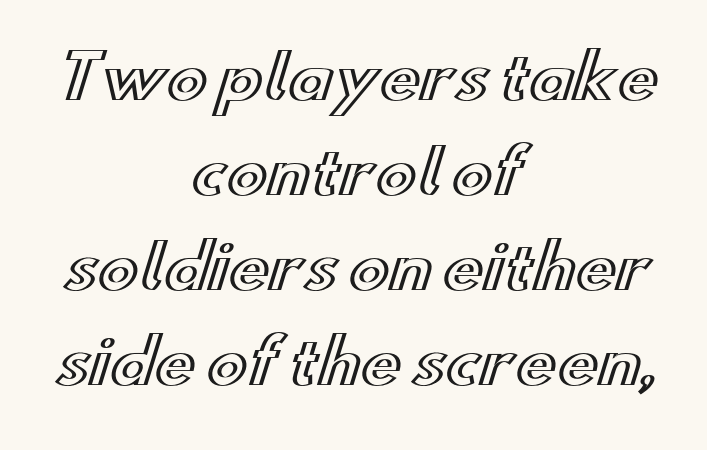
This block has exactly the height ordinary leading produces. Caption: standard tracking, unaltered. Glance below the letters and you will spot only blank space.
